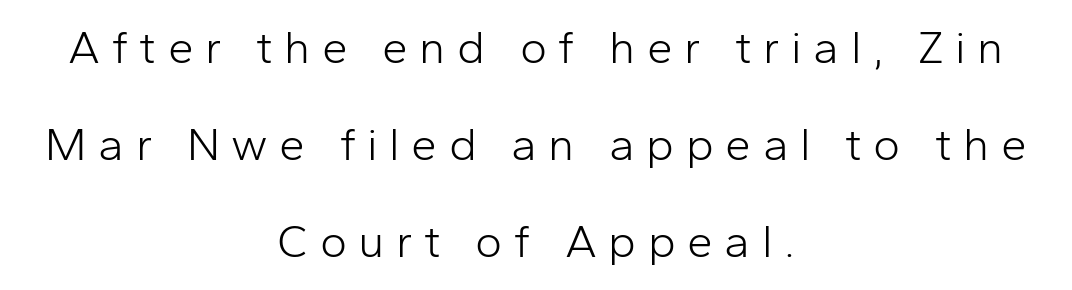
This is sans-serif lettering, the kind often seen on screens and signage. Honestly, the rows look like they've been pulled way apart. These lines stack symmetrically, like a column narrowing and widening about its center. Any mark beneath the type? The region is blank. Think standard paragraph weight, or any step lighter than that.
